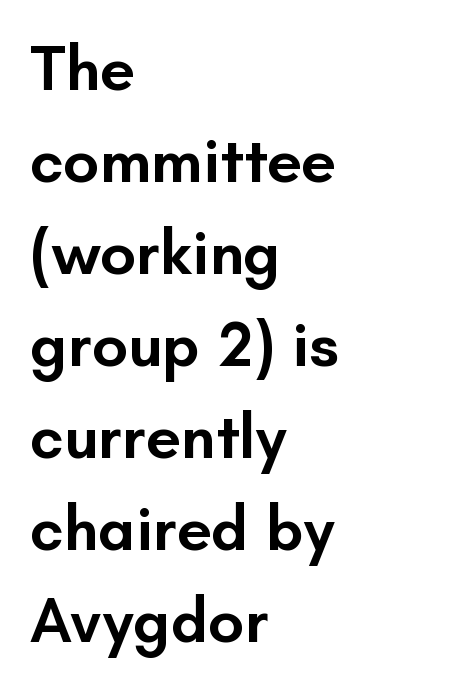
The image shows 63 px semibold sans-serif type, upright; set left-aligned, normal line spacing (1.46x), normal letter spacing, not underlined; low stroke contrast and a small x-height.
